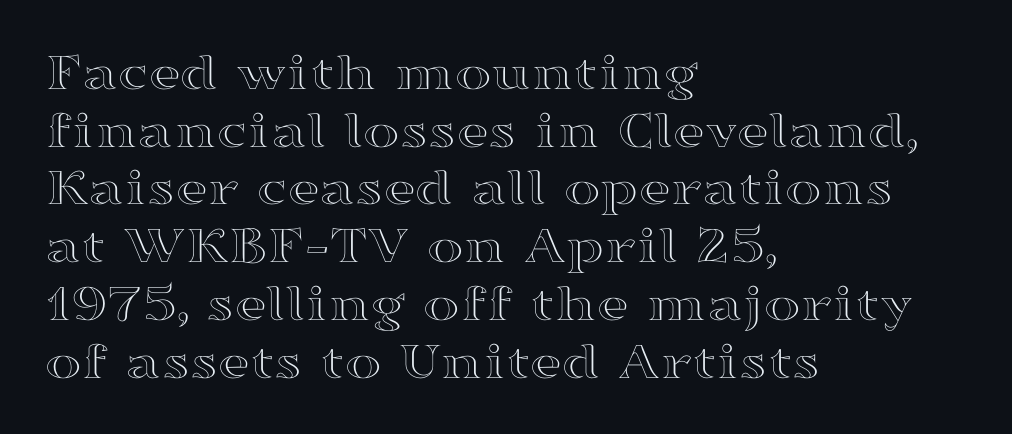
Reading down the column, the eye jumps only a short way to each next line. The lines in this sample share a left origin and differ only in where they stop. The specimen reads as upright at a glance. A bare baseline throughout the passage. Each letter keeps its own natural width here, so spacing adapts to shape.
